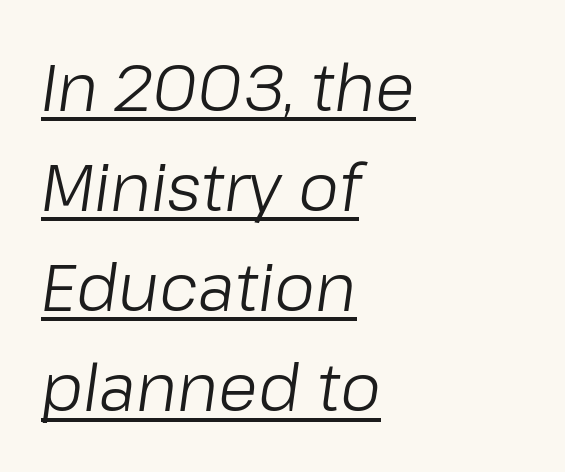
The image shows 65 px light type, italic (leaning right); set left-aligned, normal line spacing (1.54x), normal letter spacing, underlined; low stroke contrast and a medium x-height.
